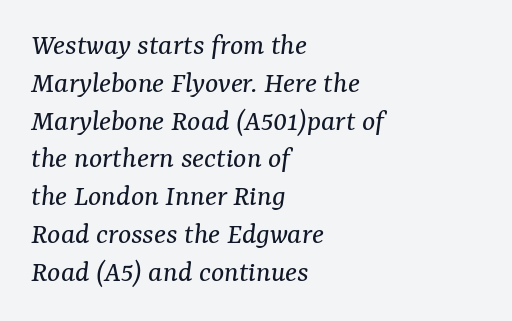
The image shows 31 px regular-weight serif type, italic (leaning right); set left-aligned, line spacing 1.22x, normal letter spacing, not underlined; medium stroke contrast and a medium x-height.
